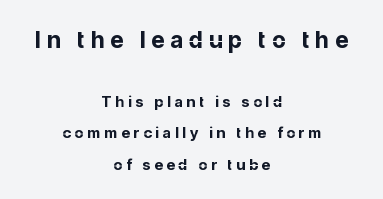
The image shows 23 px bold type, upright; set centered, loose line spacing (2.1x), unusually wide letter spacing (+0.26 em), not underlined; the first (top) block is 1.53x larger.
